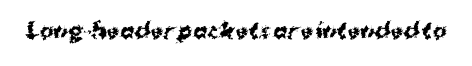
The image shows 21 px bold type; set normal letter spacing, not underlined.
